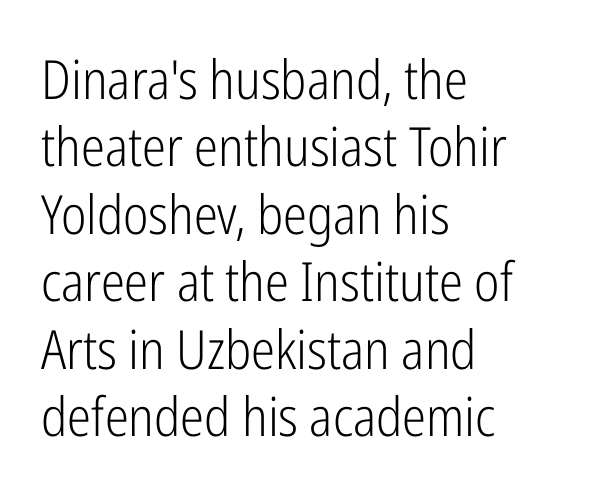
The image shows 54 px light, condensed sans-serif type, upright; set left-aligned, normal line spacing (1.25x), normal letter spacing, not underlined; low stroke contrast and a medium x-height.
